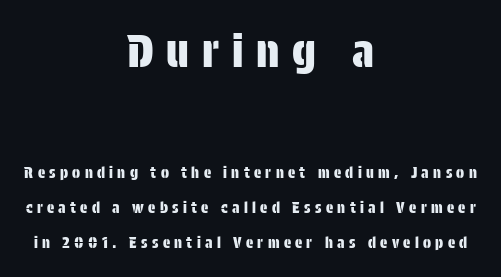
Q: Is the text italic (slanted)? A: No, it is upright.
Q: Is the typeface a serif or a sans-serif typeface? A: Sans-serif.
Q: Is the text underlined? A: No.
Q: How is the paragraph aligned? A: Centered.
Q: Is the spacing between letters normal or unusually wide? A: Unusually wide.
Q: Is the spacing between lines tight, normal or loose? A: Loose.
Q: Which block of text is set in a larger size, the first (top) or the second (bottom)? A: The first (top) one.
Q: Width (condensed, normal, or wide)? A: Condensed.
Q: Stroke contrast? A: Low.
Q: x-height? A: Large.
Q: Monospaced? A: No.
